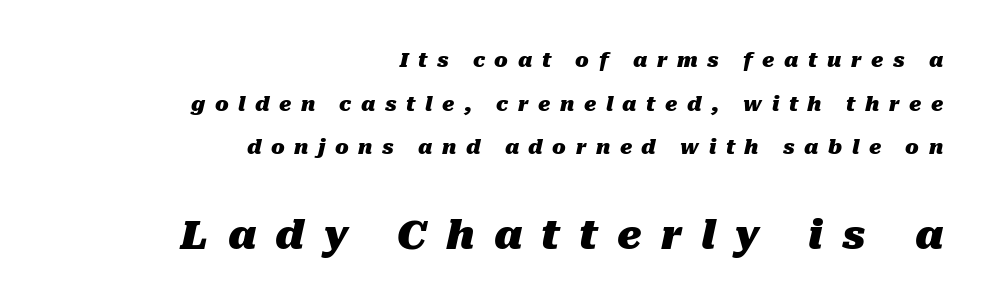
These lines are set flush right with a ragged left edge. Rule under the text: the space is simply empty. Notice how the stems are inclined rather than vertical — that's the hallmark of italics. The letters advance in unequal steps, a hallmark of proportional type. Leading is clearly above the norm, producing a sparse column. Thick stems and heavy bowls — unmistakably bold.
